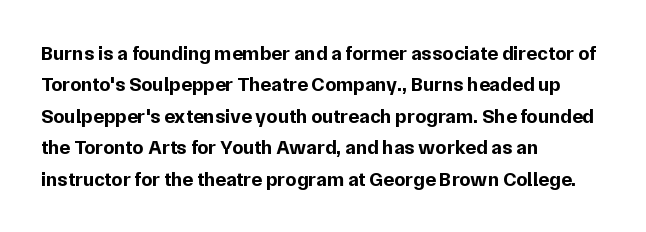
Q: Is the text bold? A: Yes.
Q: Is the text italic (slanted)? A: No, it is upright.
Q: Is the text underlined? A: No.
Q: How is the paragraph aligned? A: Left-aligned.
Q: Is the spacing between letters normal or unusually wide? A: Normal.
Q: Is the spacing between lines tight, normal or loose? A: Normal.
